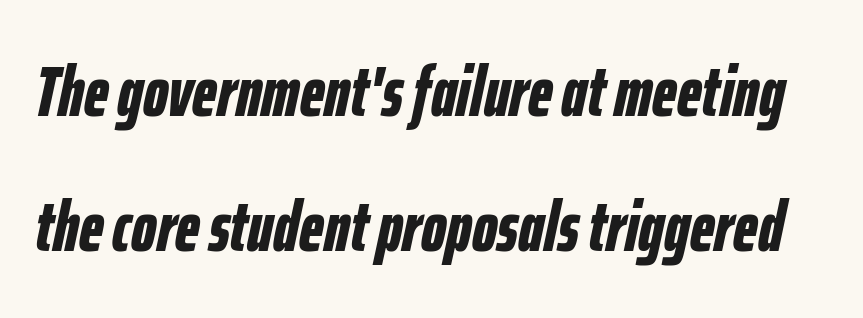
Q: Is the text bold? A: Yes.
Q: Is the text italic (slanted)? A: Yes, it leans right by about 12 degrees.
Q: Is the text underlined? A: No.
Q: Is the spacing between letters normal or unusually wide? A: Normal.
Q: Is the spacing between lines tight, normal or loose? A: Loose.
Q: Width (condensed, normal, or wide)? A: Condensed.
Q: Stroke contrast? A: Low.
Q: x-height? A: Medium.
Q: Monospaced? A: No.
